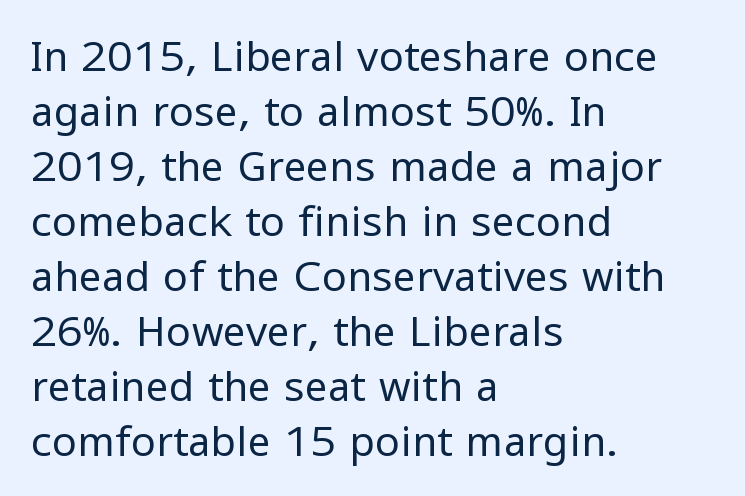
Q: Is the text bold? A: No.
Q: Is the text italic (slanted)? A: No, it is upright.
Q: Is the typeface a serif or a sans-serif typeface? A: Sans-serif.
Q: Is the text underlined? A: No.
Q: How is the paragraph aligned? A: Left-aligned.
Q: Is the spacing between letters normal or unusually wide? A: Normal.
Q: Is the spacing between lines tight, normal or loose? A: Normal.
Q: Width (condensed, normal, or wide)? A: Normal.
Q: Stroke contrast? A: Low.
Q: x-height? A: Medium.
Q: Monospaced? A: No.
